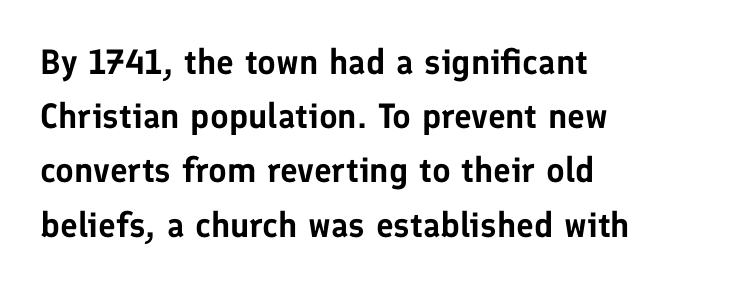
Q: Is the text italic (slanted)? A: No, it is upright.
Q: Is the typeface a serif or a sans-serif typeface? A: Sans-serif.
Q: Is the text underlined? A: No.
Q: How is the paragraph aligned? A: Left-aligned.
Q: Is the spacing between letters normal or unusually wide? A: Normal.
Q: Is the spacing between lines tight, normal or loose? A: Normal.
Q: Width (condensed, normal, or wide)? A: Normal.
Q: Stroke contrast? A: Low.
Q: x-height? A: Medium.
Q: Monospaced? A: No.
